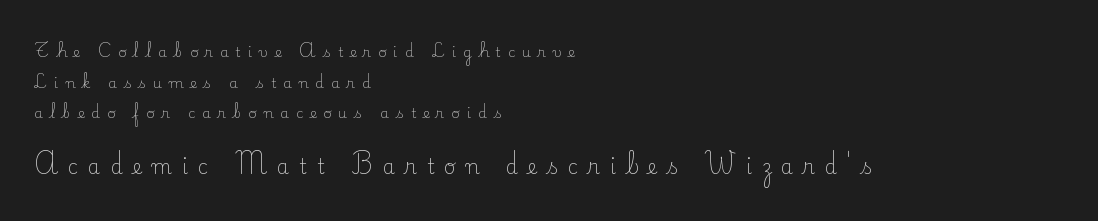
The letters are spread apart with noticeably loose tracking. Leading: increased. Check the space under the baseline: it is left empty. Stem width sits at or under what a default text font uses. Caption: multi-line text, flush left, ragged right.
